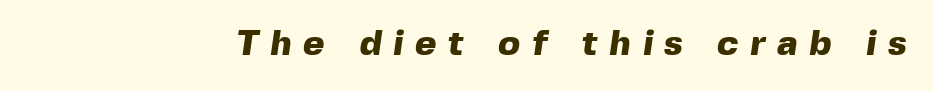
The image shows 36 px heavy sans-serif type; set unusually wide letter spacing (+0.33 em), not underlined; a medium x-height.
